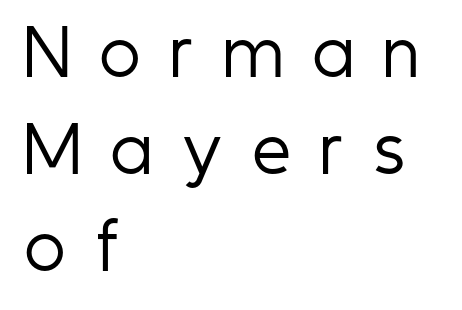
Line starts are locked; line ends wander. How would I describe the line gaps? Plain and ordinary. You could not count columns in this text — the font is proportionally spaced. No extra ink here — the face is not bold.
